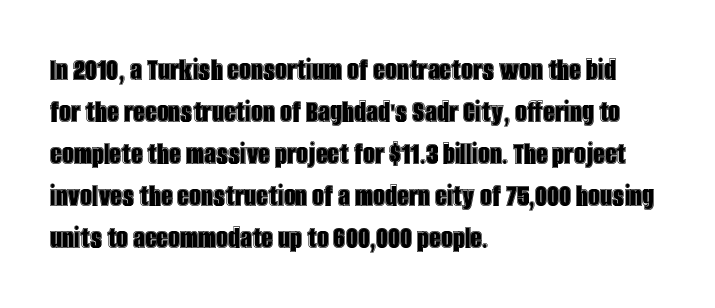
{"italic": "no", "width": "condensed", "x_height": "large", "monospaced": "no", "underline": "no", "align": "left", "line_spacing": "normal", "line_spacing_ratio": 1.27, "letter_spacing": "normal", "letter_spacing_em": 0.0, "glyph_px": 33}
